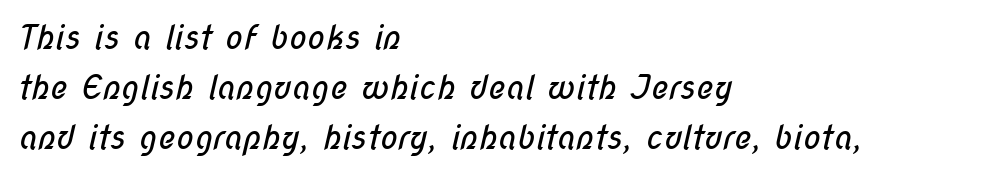
The image shows 33 px regular-weight, condensed sans-serif type; set left-aligned, normal line spacing (1.51x), normal letter spacing, not underlined; low stroke contrast and a medium x-height.
